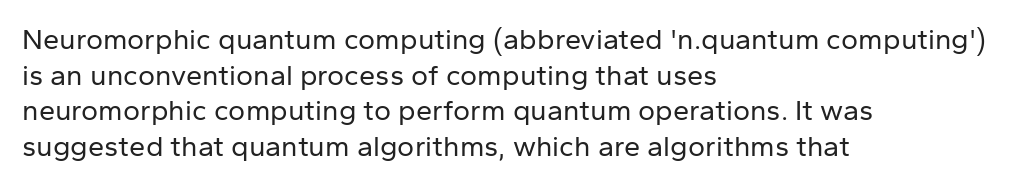
The image shows 29 px regular-weight sans-serif type, upright; set left-aligned, line spacing 1.23x, normal letter spacing, not underlined; low stroke contrast and a medium x-height.
